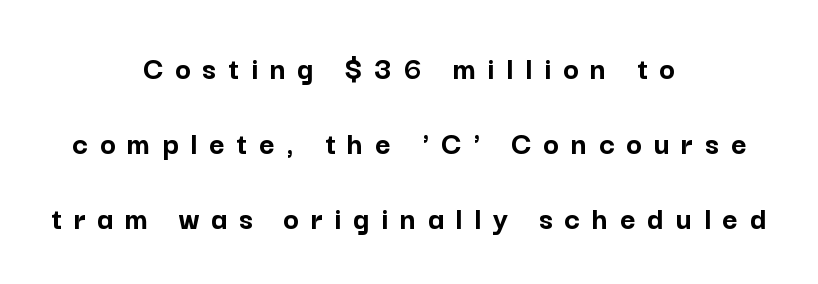
The image shows 33 px semibold sans-serif type, upright; set centered, loose line spacing (2.28x), unusually wide letter spacing (+0.36 em), not underlined; low stroke contrast and a medium x-height.
